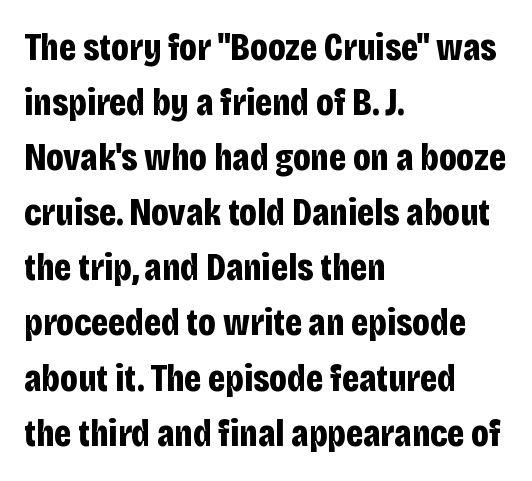
Here the designer chose a conventional face with non-uniform glyph widths. Successive baselines arrive at the customary interval. Classification — sans serif. The strokes are fattened all the way to bold. The lines in this sample share a left origin and differ only in where they stop. Letter spacing: default.
